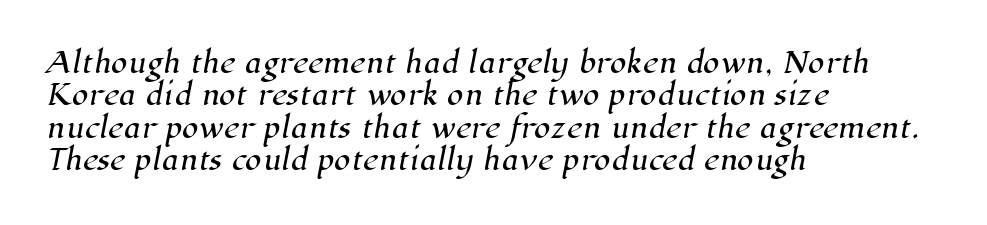
Q: Is the text underlined? A: No.
Q: How is the paragraph aligned? A: Left-aligned.
Q: Is the spacing between letters normal or unusually wide? A: Normal.
